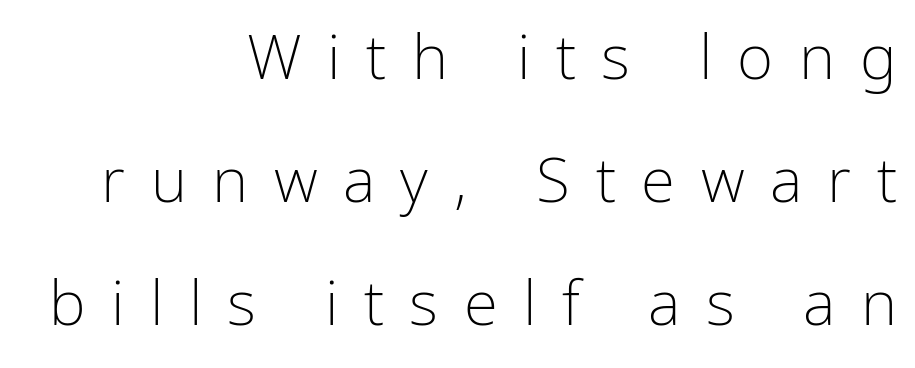
Q: Is the text bold? A: No.
Q: Is the text italic (slanted)? A: No, it is upright.
Q: Is the typeface a serif or a sans-serif typeface? A: Sans-serif.
Q: Is the text underlined? A: No.
Q: How is the paragraph aligned? A: Right-aligned.
Q: Is the spacing between letters normal or unusually wide? A: Unusually wide.
Q: Is the spacing between lines tight, normal or loose? A: Loose.
Q: Width (condensed, normal, or wide)? A: Condensed.
Q: Stroke contrast? A: Low.
Q: x-height? A: Medium.
Q: Monospaced? A: No.
